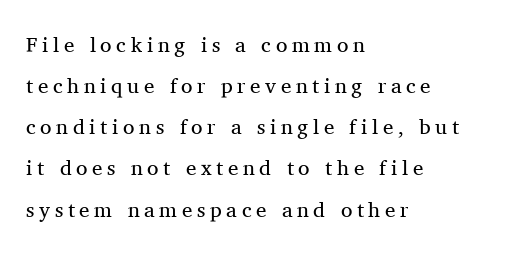
Q: Is the text bold? A: No.
Q: Is the text italic (slanted)? A: No, it is upright.
Q: Is the text underlined? A: No.
Q: How is the paragraph aligned? A: Left-aligned.
Q: Is the spacing between letters normal or unusually wide? A: Unusually wide.
Q: Is the spacing between lines tight, normal or loose? A: Loose.
